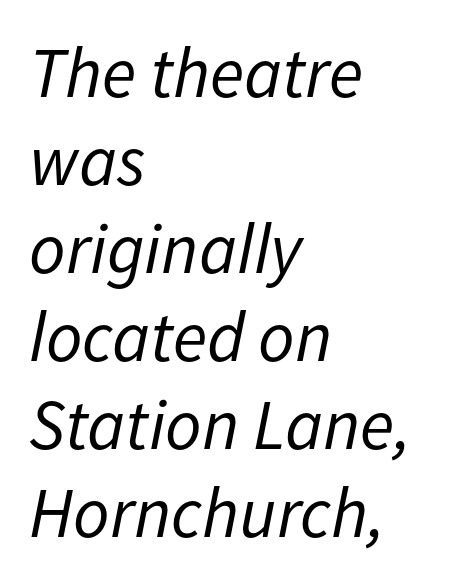
The image shows 71 px regular-weight type, italic (leaning right); set left-aligned, line spacing 1.24x, normal letter spacing, not underlined; low stroke contrast and a medium x-height.
